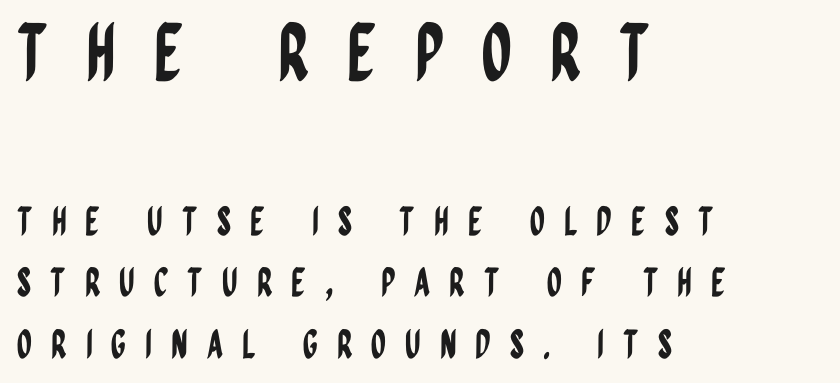
Q: Is the text italic (slanted)? A: No, it is upright.
Q: Is the typeface a serif or a sans-serif typeface? A: Sans-serif.
Q: Is the text underlined? A: No.
Q: How is the paragraph aligned? A: Left-aligned.
Q: Is the spacing between letters normal or unusually wide? A: Unusually wide.
Q: Is the spacing between lines tight, normal or loose? A: Normal.
Q: Which block of text is set in a larger size, the first (top) or the second (bottom)? A: The first (top) one.
Q: Width (condensed, normal, or wide)? A: Condensed.
Q: Stroke contrast? A: Low.
Q: x-height? A: Large.
Q: Monospaced? A: No.
